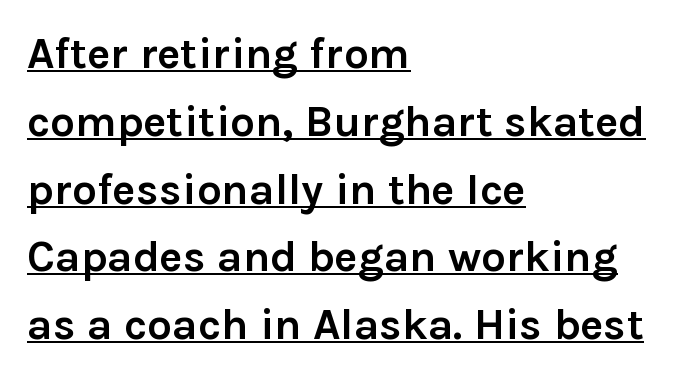
Italic? Not at all — the glyphs are vertical. Students, observe: this is what conventionally led text looks like. All the whitespace from short lines collects on the right. The passage shown is typed in a proportional face where columns would drift.
